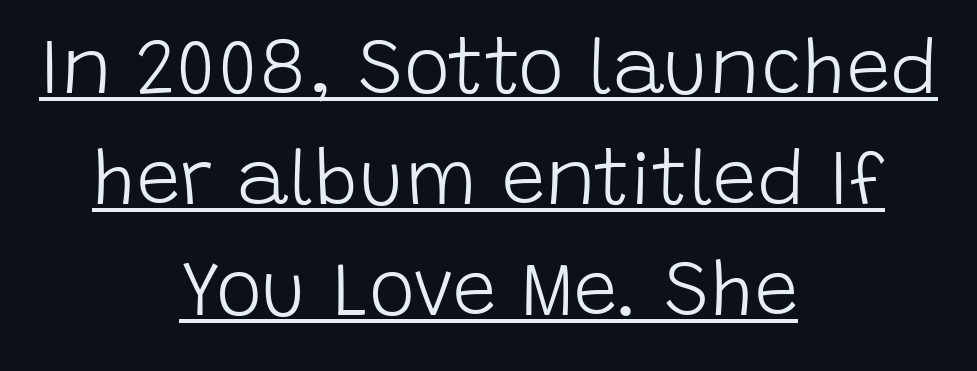
The image shows 78 px light sans-serif type, upright; set centered, normal line spacing (1.42x), normal letter spacing, underlined; low stroke contrast and a large x-height.
